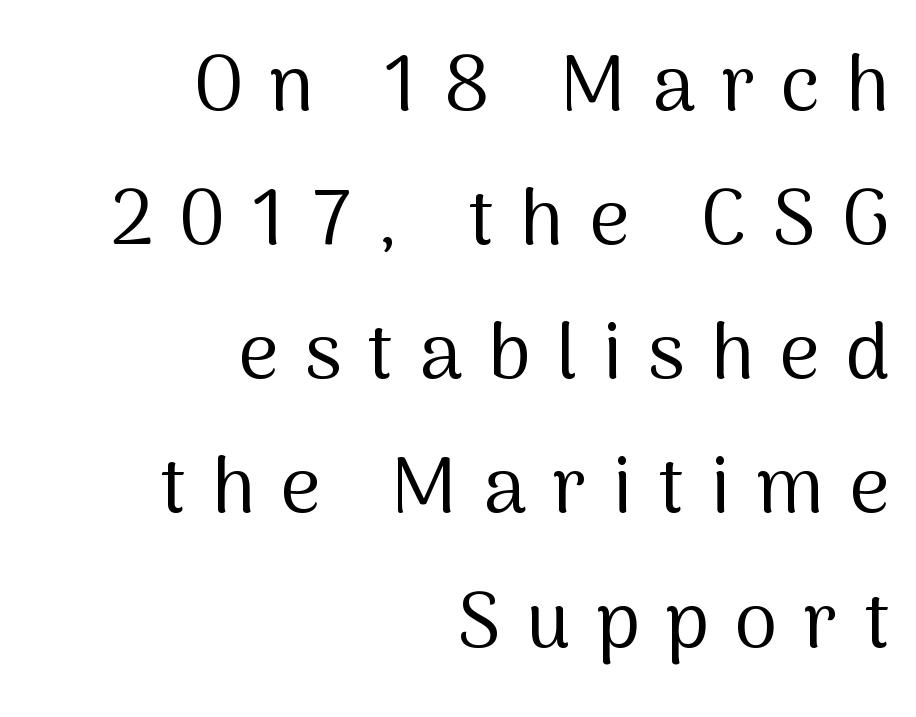
Q: Is the text bold? A: No.
Q: Is the text italic (slanted)? A: No, it is upright.
Q: Is the typeface a serif or a sans-serif typeface? A: Sans-serif.
Q: Is the text underlined? A: No.
Q: How is the paragraph aligned? A: Right-aligned.
Q: Is the spacing between letters normal or unusually wide? A: Unusually wide.
Q: Width (condensed, normal, or wide)? A: Normal.
Q: Stroke contrast? A: Medium.
Q: x-height? A: Medium.
Q: Monospaced? A: No.
